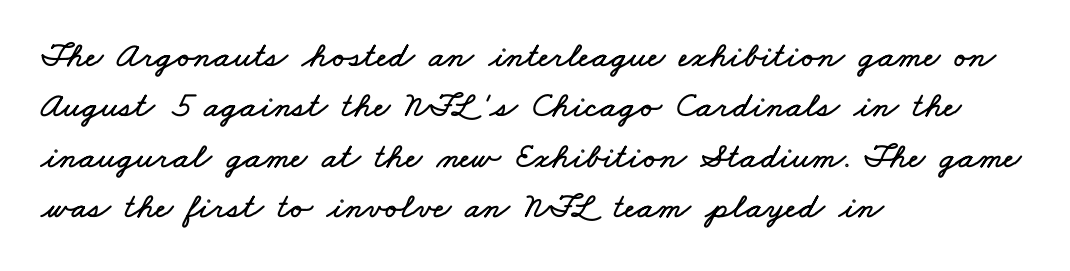
{"width": "wide", "stroke_contrast": "low", "x_height": "small", "monospaced": "no", "underline": "no", "align": "left", "line_spacing": "normal", "line_spacing_ratio": 1.4, "letter_spacing": "normal", "letter_spacing_em": 0.0, "glyph_px": 36}
